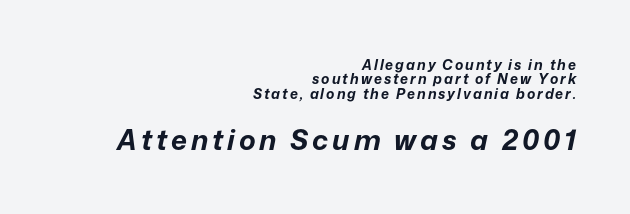
The image shows 28 px bold type, italic (leaning right); set right-aligned, tight line spacing (1.02x), not underlined; the second (bottom) block is 2.0x larger; low stroke contrast and a medium x-height.
